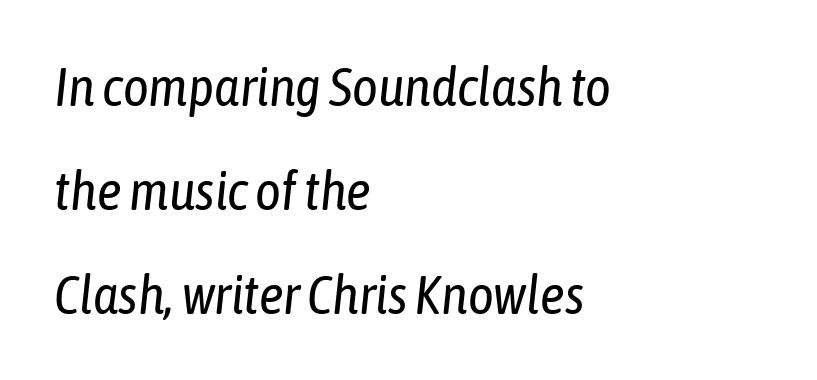
{"italic": "yes", "lean": "right", "slant_degrees": 6, "bold": "no", "weight": "regular", "width": "condensed", "stroke_contrast": "low", "x_height": "medium", "monospaced": "no", "underline": "no", "align": "left", "line_spacing_ratio": 1.89, "letter_spacing": "normal", "letter_spacing_em": 0.0, "glyph_px": 55}
